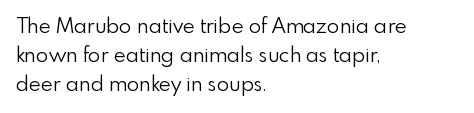
Q: Is the text bold? A: No.
Q: Is the text italic (slanted)? A: No, it is upright.
Q: Is the text underlined? A: No.
Q: How is the paragraph aligned? A: Left-aligned.
Q: Is the spacing between letters normal or unusually wide? A: Normal.
Q: Is the spacing between lines tight, normal or loose? A: Normal.
